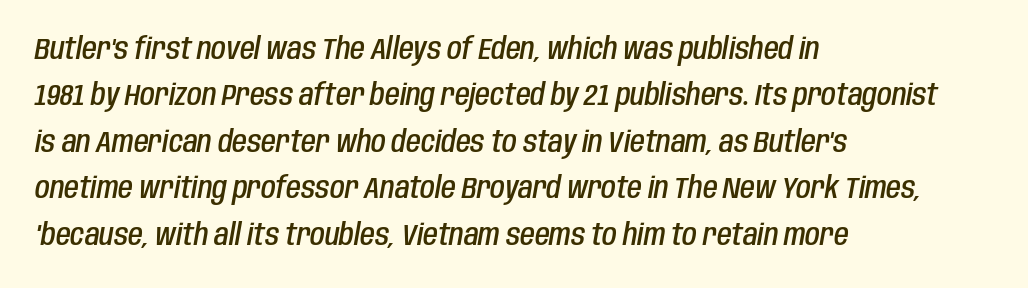
{"italic": "yes", "lean": "right", "slant_degrees": 10, "bold": "semi", "weight": "semibold", "width": "condensed", "stroke_contrast": "low", "x_height": "large", "monospaced": "no", "underline": "no", "align": "left", "line_spacing": "normal", "line_spacing_ratio": 1.55, "letter_spacing": "normal", "letter_spacing_em": 0.0, "glyph_px": 30}
